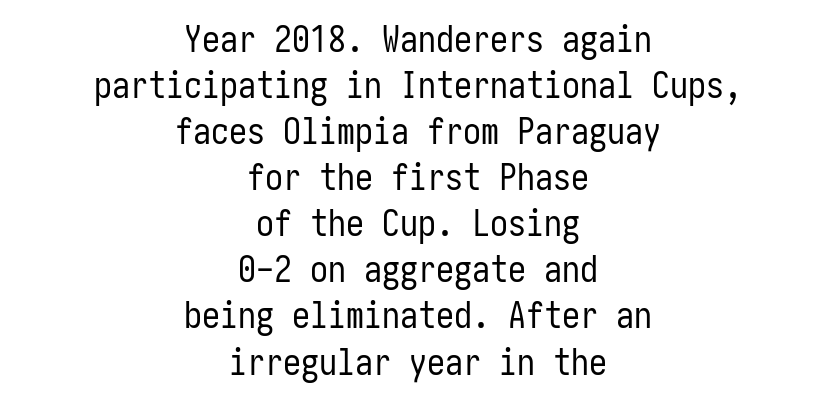
{"serif": "no", "italic": "no", "bold": "no", "weight": "regular", "width": "condensed", "stroke_contrast": "low", "x_height": "medium", "underline": "no", "align": "center", "line_spacing": "normal", "line_spacing_ratio": 1.28, "letter_spacing": "normal", "letter_spacing_em": 0.0, "glyph_px": 36}
